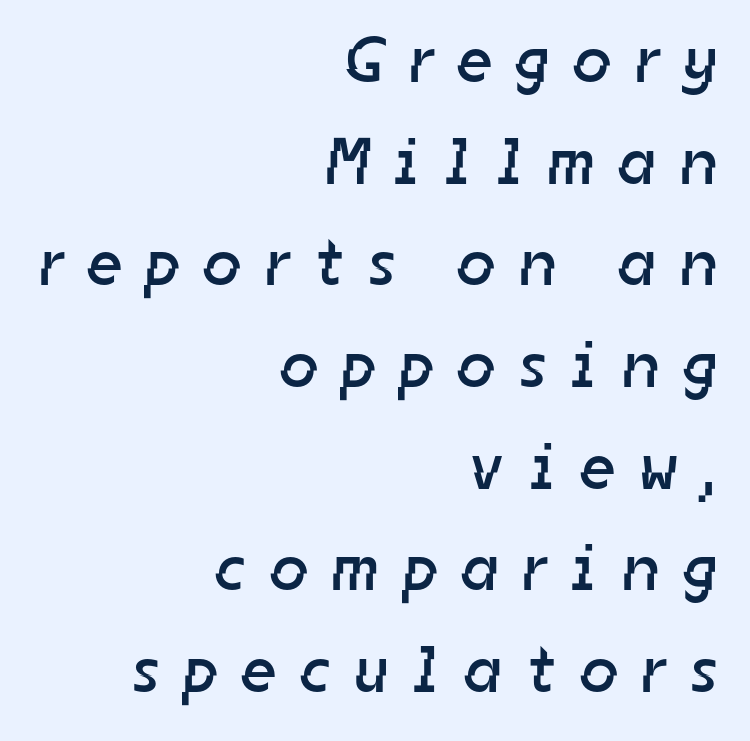
Q: Is the text bold? A: No.
Q: Is the typeface a serif or a sans-serif typeface? A: Sans-serif.
Q: Is the text underlined? A: No.
Q: How is the paragraph aligned? A: Right-aligned.
Q: Is the spacing between letters normal or unusually wide? A: Unusually wide.
Q: Is the spacing between lines tight, normal or loose? A: Normal.
Q: Width (condensed, normal, or wide)? A: Normal.
Q: Stroke contrast? A: Low.
Q: x-height? A: Medium.
Q: Monospaced? A: No.
